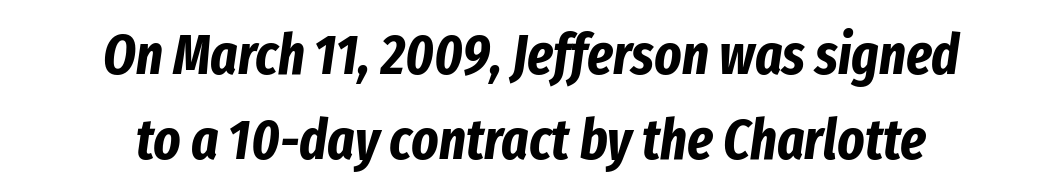
{"italic": "yes", "lean": "right", "slant_degrees": 8, "bold": "yes", "weight": "bold", "width": "condensed", "stroke_contrast": "low", "x_height": "medium", "monospaced": "no", "underline": "no", "align": "center", "line_spacing": "normal", "line_spacing_ratio": 1.5, "letter_spacing": "normal", "letter_spacing_em": 0.0, "glyph_px": 57}
